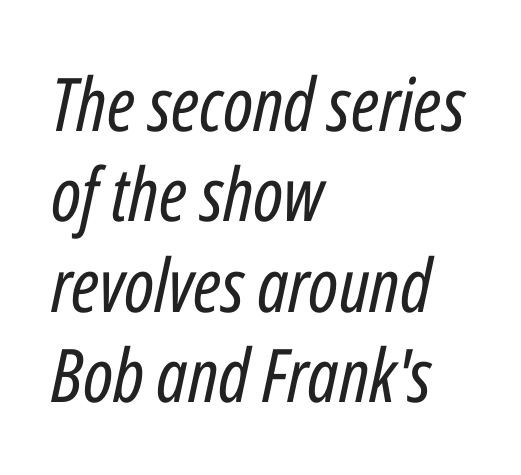
Q: Is the text bold? A: No.
Q: Is the text italic (slanted)? A: Yes, it leans right by about 12 degrees.
Q: Is the text underlined? A: No.
Q: How is the paragraph aligned? A: Left-aligned.
Q: Is the spacing between letters normal or unusually wide? A: Normal.
Q: Width (condensed, normal, or wide)? A: Condensed.
Q: Stroke contrast? A: Low.
Q: x-height? A: Medium.
Q: Monospaced? A: No.
